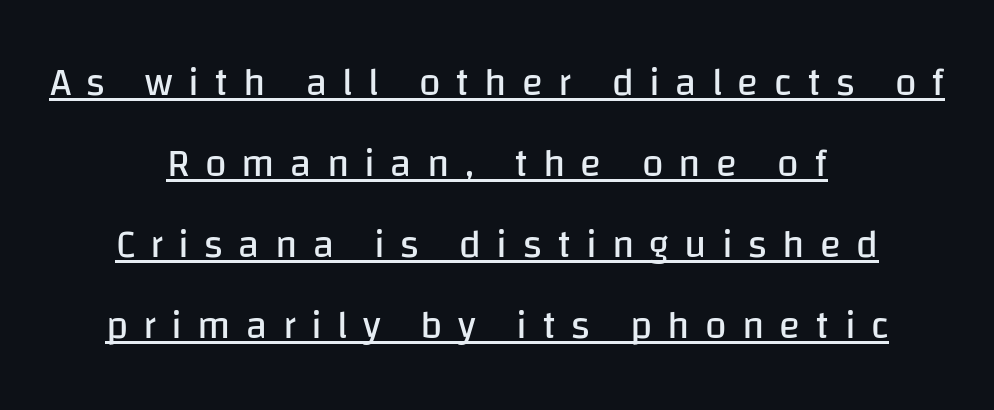
{"serif": "no", "italic": "no", "bold": "no", "weight": "regular", "width": "normal", "stroke_contrast": "low", "x_height": "large", "monospaced": "no", "underline": "yes", "align": "center", "line_spacing": "loose", "line_spacing_ratio": 2.08, "letter_spacing": "wide", "letter_spacing_em": 0.39, "glyph_px": 39}
